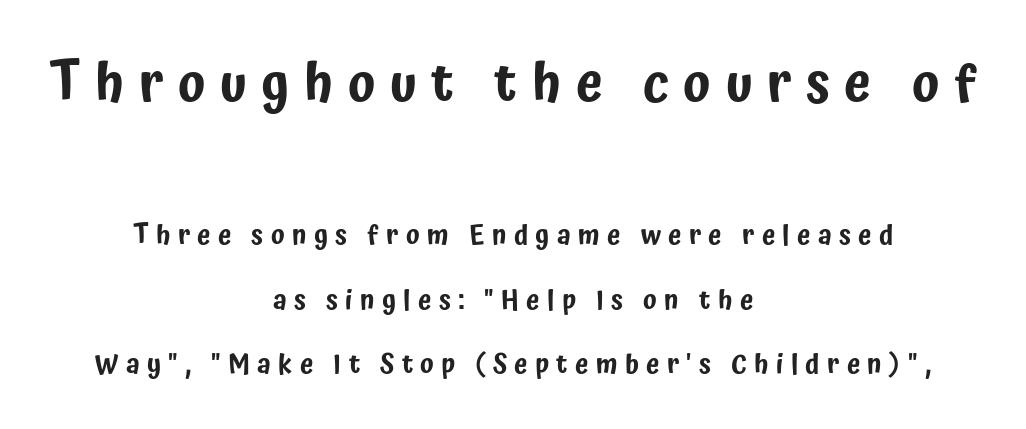
{"serif": "no", "italic": "no", "width": "condensed", "stroke_contrast": "low", "x_height": "medium", "monospaced": "no", "underline": "no", "align": "center", "line_spacing": "loose", "line_spacing_ratio": 2.4, "letter_spacing": "wide", "letter_spacing_em": 0.27, "larger_block": "first", "size_ratio": 2.0, "glyph_px": 54}
